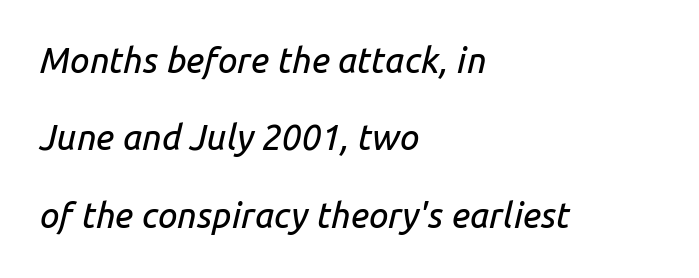
The image shows 35 px text type, italic (leaning right); set left-aligned, loose line spacing (2.21x), normal letter spacing, not underlined; low stroke contrast and a medium x-height.
